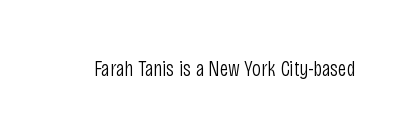
The space directly below the letters is spotless. Quick note: not italic, upright. The line texture is even and compact thanks to regular tracking. These glyphs show unthickened strokes, regular width or finer.
